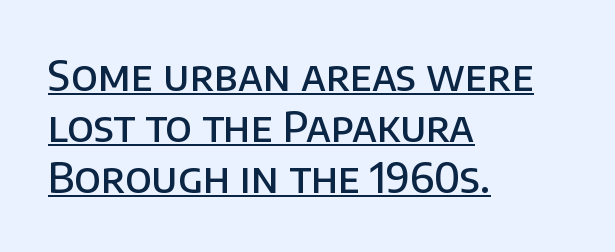
Q: Is the text bold? A: Semi-bold.
Q: Is the text italic (slanted)? A: No, it is upright.
Q: Is the typeface a serif or a sans-serif typeface? A: Sans-serif.
Q: Is the text underlined? A: Yes.
Q: How is the paragraph aligned? A: Left-aligned.
Q: Is the spacing between letters normal or unusually wide? A: Normal.
Q: Is the spacing between lines tight, normal or loose? A: Normal.
Q: Width (condensed, normal, or wide)? A: Normal.
Q: Stroke contrast? A: Low.
Q: x-height? A: Large.
Q: Monospaced? A: No.
